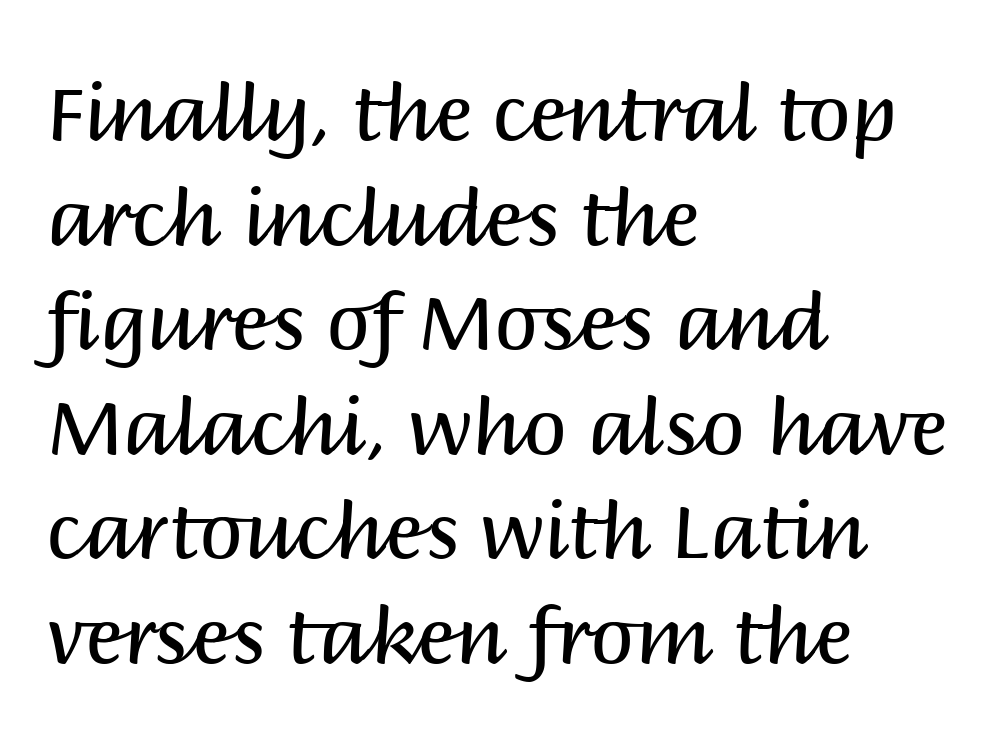
Tracking value appears to be zero — textbook default spacing. The area under the type is left untouched. Each line starts at the same left margin while the right side varies. Each letter keeps its own natural width here, so spacing adapts to shape.
